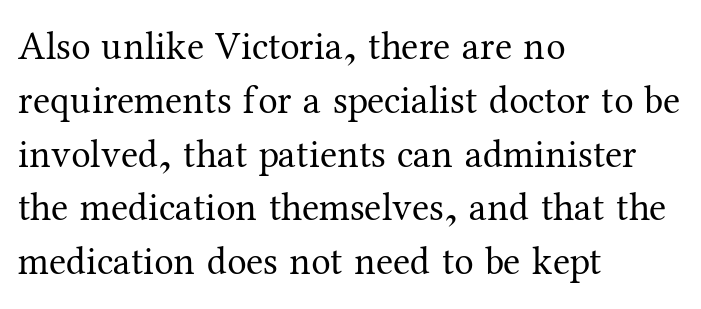
Q: Is the text bold? A: No.
Q: Is the text italic (slanted)? A: No, it is upright.
Q: Is the typeface a serif or a sans-serif typeface? A: Serif.
Q: Is the text underlined? A: No.
Q: How is the paragraph aligned? A: Left-aligned.
Q: Is the spacing between letters normal or unusually wide? A: Normal.
Q: Is the spacing between lines tight, normal or loose? A: Normal.
Q: Width (condensed, normal, or wide)? A: Normal.
Q: Stroke contrast? A: Medium.
Q: x-height? A: Medium.
Q: Monospaced? A: No.
